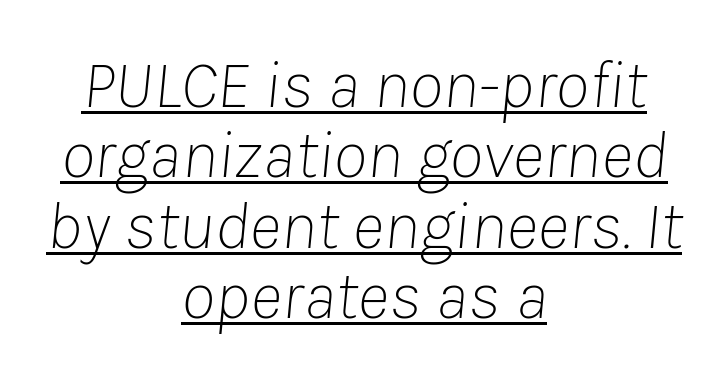
{"italic": "yes", "lean": "right", "slant_degrees": 8, "bold": "no", "weight": "thin", "width": "normal", "stroke_contrast": "low", "x_height": "medium", "monospaced": "no", "underline": "yes", "align": "center", "line_spacing": "tight", "line_spacing_ratio": 1.02, "letter_spacing": "normal", "letter_spacing_em": 0.0, "glyph_px": 69}
